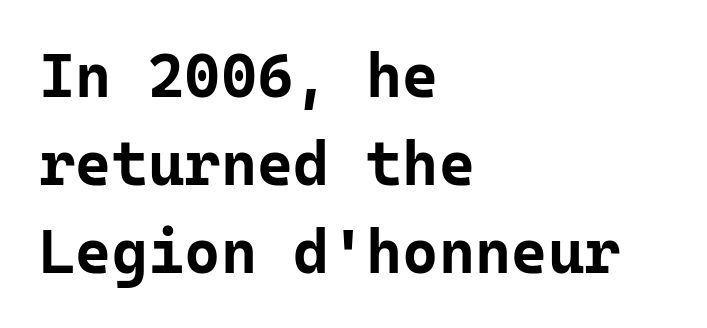
Q: Is the text bold? A: Yes.
Q: Is the text italic (slanted)? A: No, it is upright.
Q: Is the typeface a serif or a sans-serif typeface? A: Sans-serif.
Q: Is the text underlined? A: No.
Q: How is the paragraph aligned? A: Left-aligned.
Q: Is the spacing between letters normal or unusually wide? A: Normal.
Q: Is the spacing between lines tight, normal or loose? A: Normal.
Q: Width (condensed, normal, or wide)? A: Normal.
Q: Stroke contrast? A: Low.
Q: x-height? A: Medium.
Q: Monospaced? A: Yes.
